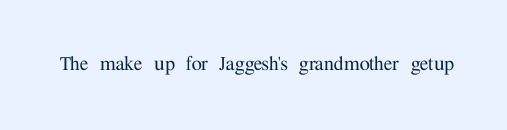
The image shows 23 px text type, upright; set normal letter spacing, not underlined.
